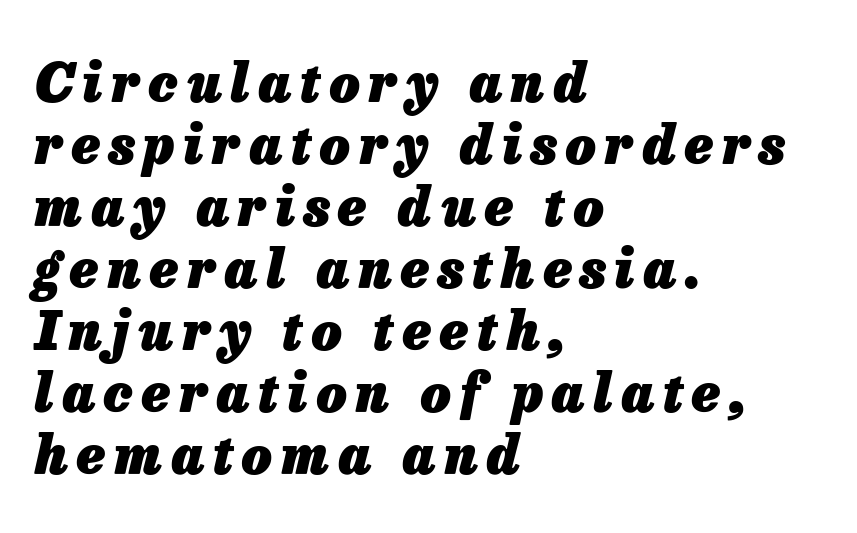
The image shows 53 px heavy type, italic (leaning right); set left-aligned, line spacing 1.17x, not underlined; low stroke contrast and a medium x-height.
